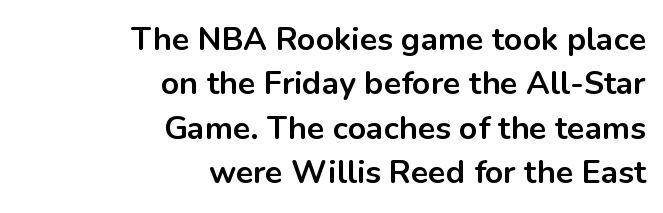
The glyphs in this specimen are sans serif. The rows are spaced the way most documents space them. Italic? Not at all — the glyphs are vertical. Is the type bold? Yes — the strokes are clearly thick and heavy.
